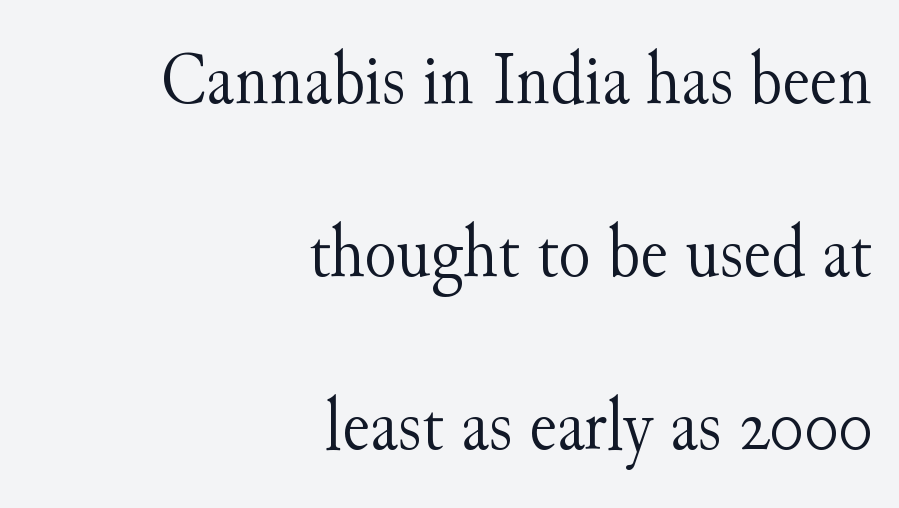
{"serif": "yes", "italic": "no", "bold": "no", "weight": "light", "width": "normal", "stroke_contrast": "medium", "x_height": "small", "monospaced": "no", "underline": "no", "align": "right", "line_spacing": "loose", "line_spacing_ratio": 2.31, "letter_spacing": "normal", "letter_spacing_em": 0.0, "glyph_px": 75}
